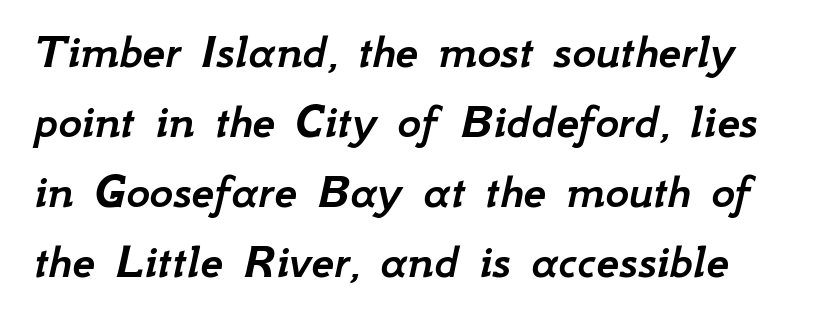
{"italic": "yes", "lean": "right", "slant_degrees": 12, "width": "normal", "stroke_contrast": "low", "x_height": "small", "monospaced": "no", "underline": "no", "line_spacing": "normal", "line_spacing_ratio": 1.37, "letter_spacing": "normal", "letter_spacing_em": 0.0, "glyph_px": 51}
